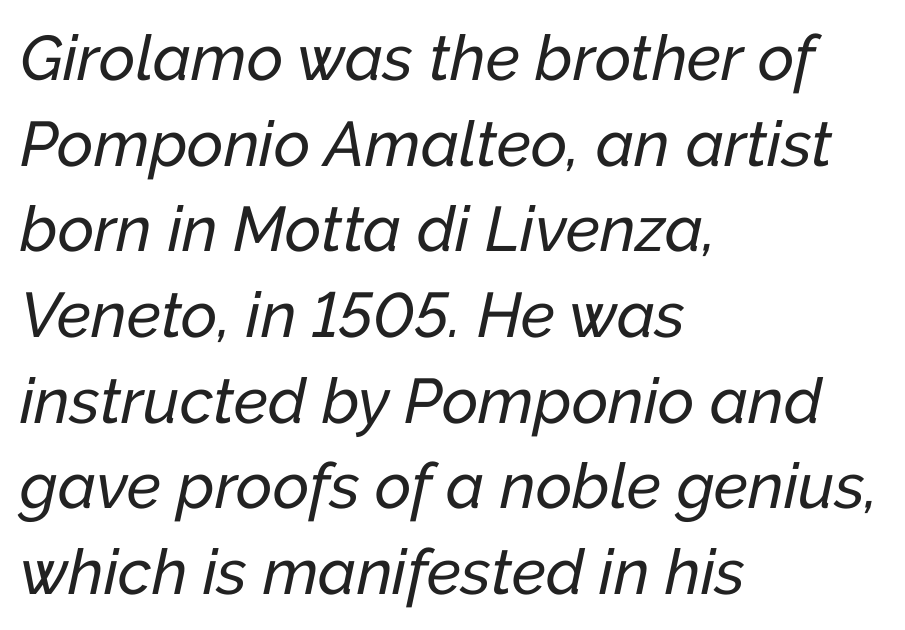
Q: Is the text italic (slanted)? A: Yes, it leans right by about 12 degrees.
Q: Is the text underlined? A: No.
Q: How is the paragraph aligned? A: Left-aligned.
Q: Is the spacing between letters normal or unusually wide? A: Normal.
Q: Is the spacing between lines tight, normal or loose? A: Normal.
Q: Width (condensed, normal, or wide)? A: Normal.
Q: Stroke contrast? A: Low.
Q: x-height? A: Medium.
Q: Monospaced? A: No.
